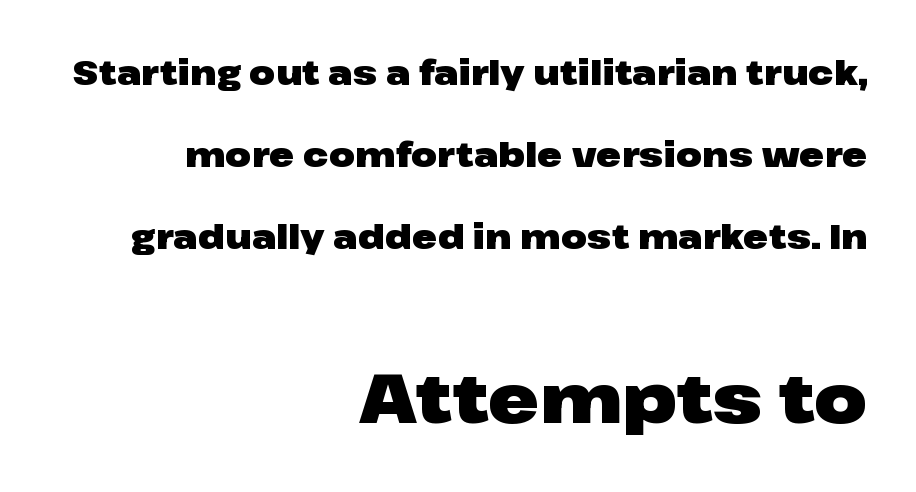
The letterforms sit shoulder to shoulder at normal distance. Spacing verdict: proportional, widths tailored to each character. The zone under the glyphs is completely vacant. The ragged edge is on the left, which tells us the setting is flush right. Size contrast runs from small at the top to large at the bottom. A roman cut, with each character standing at attention.
